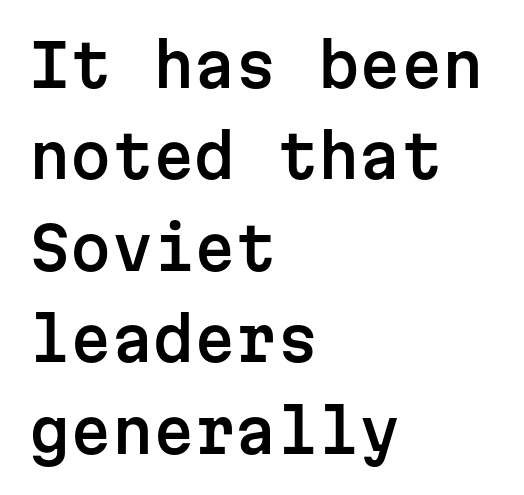
Note: no serifs on the glyphs. Whoever set this chose a conventional vertical rhythm. The ragged edge is on the right, which tells us the setting is flush left. Observe the ordinary spacing: letters are neighbours, not strangers. Looks like terminal output: every glyph gets an equal slot.
